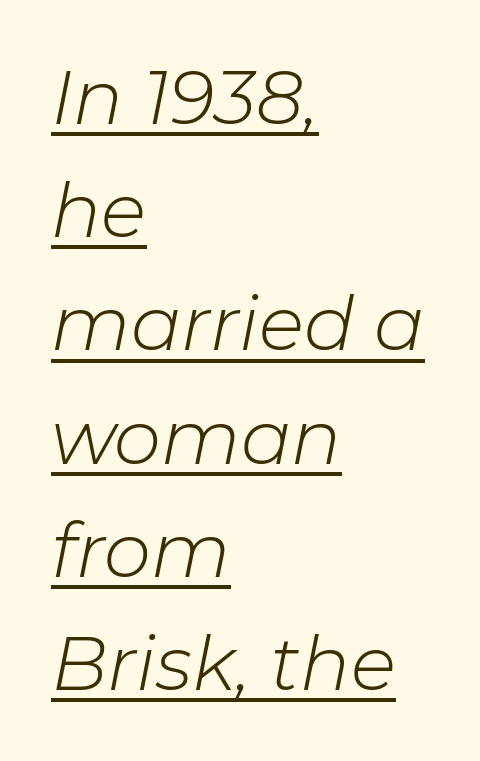
Stroke mass is kept to a normal reading level or below. Normally led — the rows are evenly, conventionally spaced. The rendering uses natural spacing where letterforms have individual widths. Every character sits at an angle, as italics do. This sample is left-justified, so line endings fall wherever the words run out. A continuous stroke trails under the words, as in a hyperlink.
